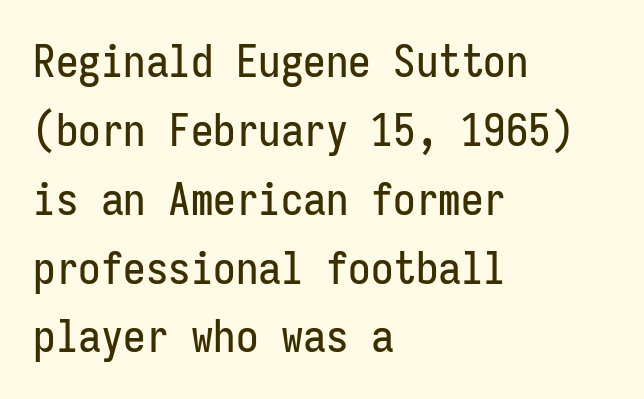
Q: Is the text italic (slanted)? A: No, it is upright.
Q: Is the typeface a serif or a sans-serif typeface? A: Sans-serif.
Q: Is the text underlined? A: No.
Q: How is the paragraph aligned? A: Left-aligned.
Q: Is the spacing between letters normal or unusually wide? A: Normal.
Q: Is the spacing between lines tight, normal or loose? A: Normal.
Q: Width (condensed, normal, or wide)? A: Condensed.
Q: Stroke contrast? A: Low.
Q: x-height? A: Medium.
Q: Monospaced? A: Yes.
